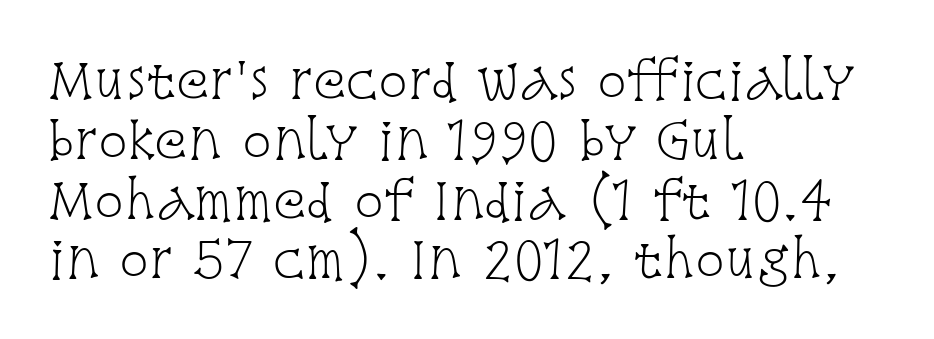
What kind of face is this? One with serifs. Characters remain perfectly vertical along every line. The passage is arranged the way most books set body copy — flush left. The space directly below the letters is spotless.
